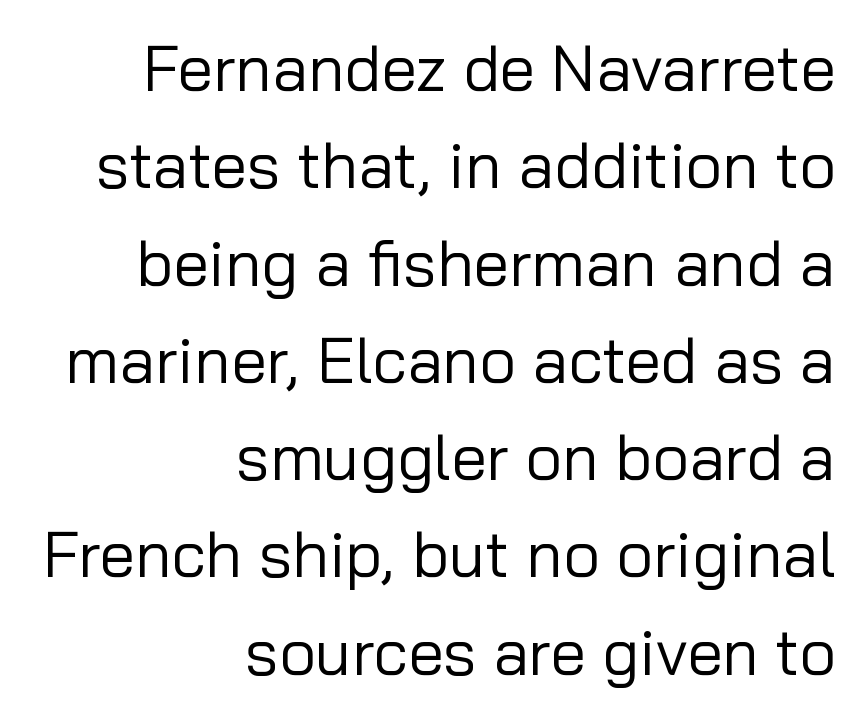
The image shows 64 px regular-weight sans-serif type, upright; set right-aligned, normal line spacing (1.52x), normal letter spacing, not underlined; low stroke contrast and a medium x-height.
